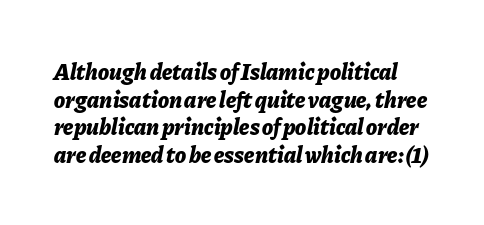
Descenders are the only things crossing below the line. A full-strength bold gives these letters their thick strokes. The passage shown has conventional tracking throughout. The passage shown leans; its letterforms are oblique.
